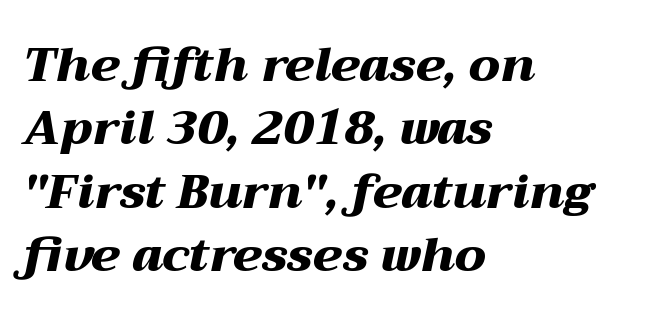
The image shows 48 px heavy, wide type, italic (leaning right); set left-aligned, normal line spacing (1.32x), normal letter spacing, not underlined; medium stroke contrast and a medium x-height.
